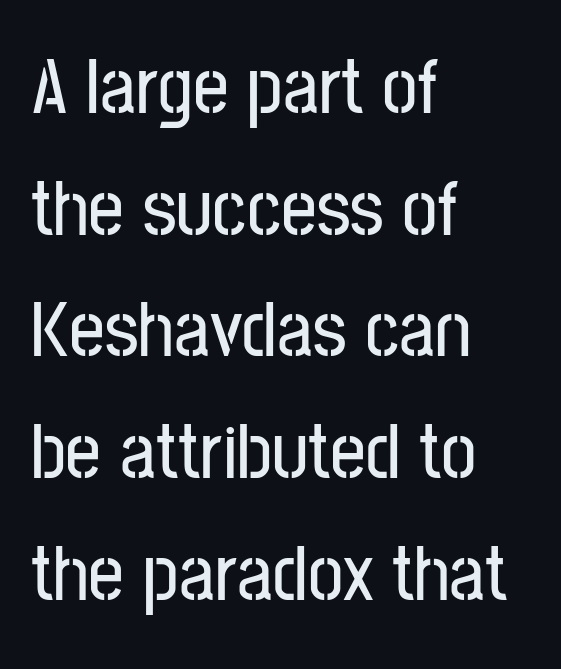
Unmarked baselines from the first word to the last. The compositor pushed each line to the left boundary. What kind of face is this? One without serifs — a sans. The letters advance in unequal steps, a hallmark of proportional type. The typography opts for an upright posture over an oblique one.
